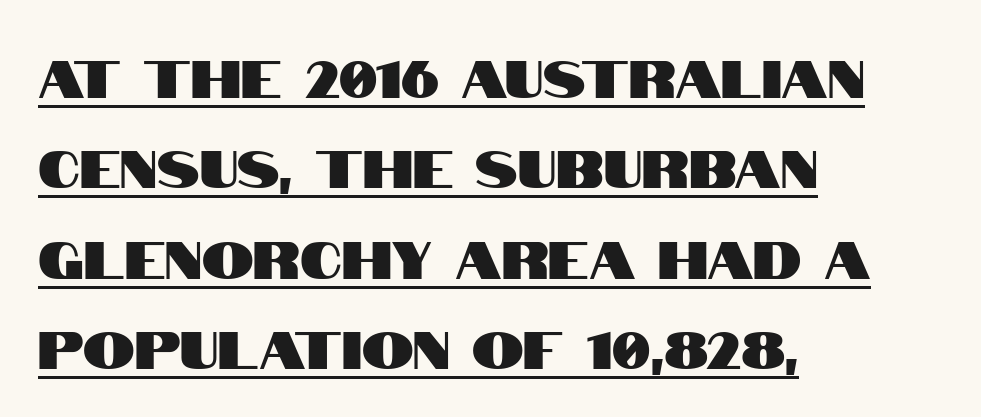
The image shows 52 px condensed sans-serif type, upright; set left-aligned, line spacing 1.74x, normal letter spacing, underlined; high stroke contrast and a large x-height.
